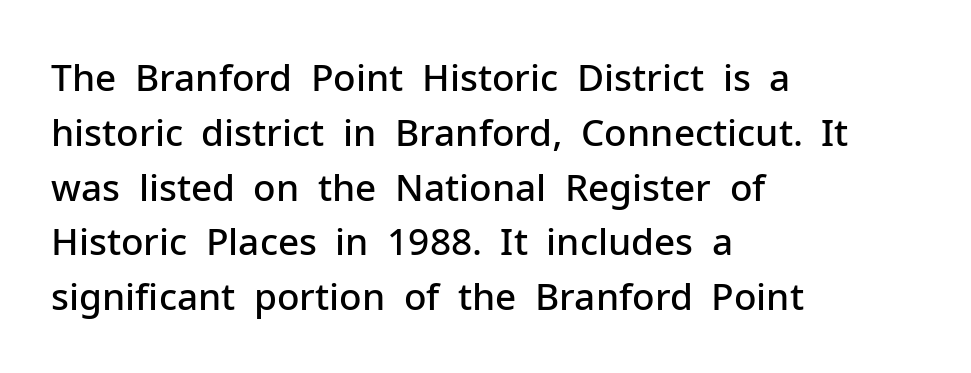
Q: Is the text bold? A: Semi-bold.
Q: Is the text italic (slanted)? A: No, it is upright.
Q: Is the typeface a serif or a sans-serif typeface? A: Sans-serif.
Q: Is the text underlined? A: No.
Q: How is the paragraph aligned? A: Left-aligned.
Q: Is the spacing between letters normal or unusually wide? A: Normal.
Q: Is the spacing between lines tight, normal or loose? A: Normal.
Q: Width (condensed, normal, or wide)? A: Normal.
Q: Stroke contrast? A: Low.
Q: x-height? A: Medium.
Q: Monospaced? A: No.
